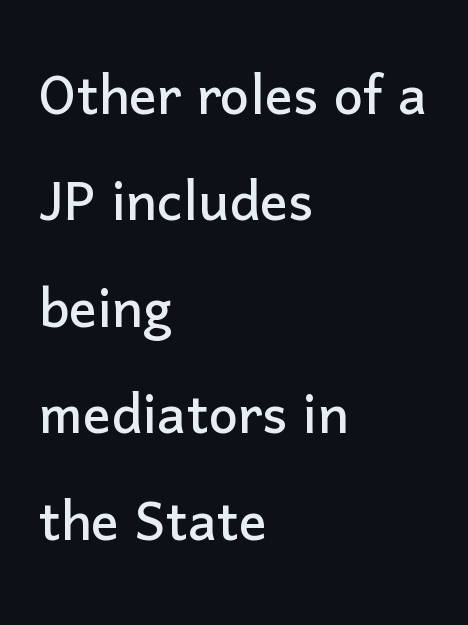
Q: Is the text italic (slanted)? A: No, it is upright.
Q: Is the typeface a serif or a sans-serif typeface? A: Sans-serif.
Q: Is the text underlined? A: No.
Q: How is the paragraph aligned? A: Left-aligned.
Q: Is the spacing between letters normal or unusually wide? A: Normal.
Q: Is the spacing between lines tight, normal or loose? A: Normal.
Q: Width (condensed, normal, or wide)? A: Normal.
Q: Stroke contrast? A: Low.
Q: x-height? A: Medium.
Q: Monospaced? A: No.
